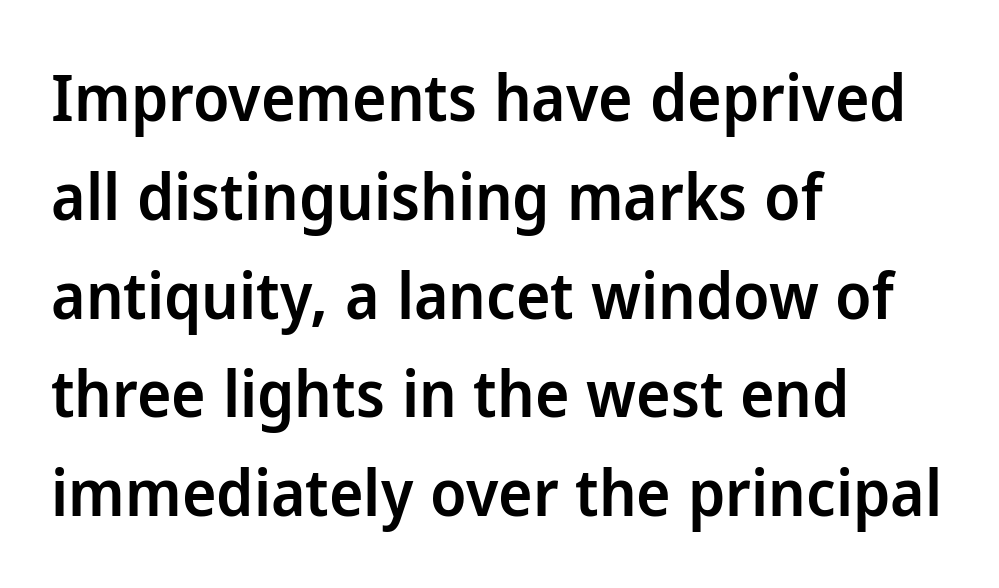
Q: Is the text bold? A: Semi-bold.
Q: Is the text italic (slanted)? A: No, it is upright.
Q: Is the typeface a serif or a sans-serif typeface? A: Sans-serif.
Q: Is the text underlined? A: No.
Q: How is the paragraph aligned? A: Left-aligned.
Q: Is the spacing between letters normal or unusually wide? A: Normal.
Q: Is the spacing between lines tight, normal or loose? A: Normal.
Q: Width (condensed, normal, or wide)? A: Normal.
Q: Stroke contrast? A: Low.
Q: x-height? A: Medium.
Q: Monospaced? A: No.
